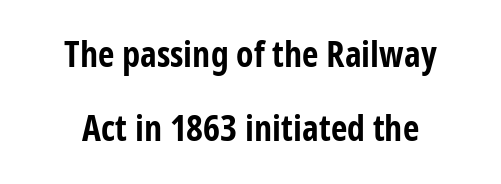
How are the letters spaced? Ordinarily, with no added tracking. A typesetter would mark this as roman, not italic. The face used here is proportionally spaced, like ordinary book or web type. Look at the bottom of the vertical strokes: they stop flat, with no serifs. Does the weight exceed regular? Yes, all the way to bold. Both edges are ragged and mirror each other, which tells us the setting is centered.
